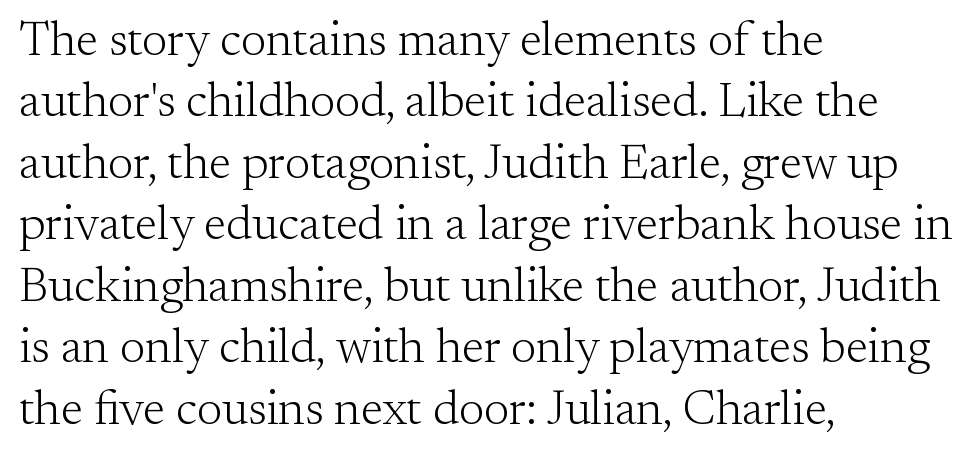
Q: Is the text bold? A: No.
Q: Is the text italic (slanted)? A: No, it is upright.
Q: Is the typeface a serif or a sans-serif typeface? A: Serif.
Q: Is the text underlined? A: No.
Q: How is the paragraph aligned? A: Left-aligned.
Q: Is the spacing between letters normal or unusually wide? A: Normal.
Q: Is the spacing between lines tight, normal or loose? A: Normal.
Q: Width (condensed, normal, or wide)? A: Normal.
Q: Stroke contrast? A: Medium.
Q: x-height? A: Small.
Q: Monospaced? A: No.
